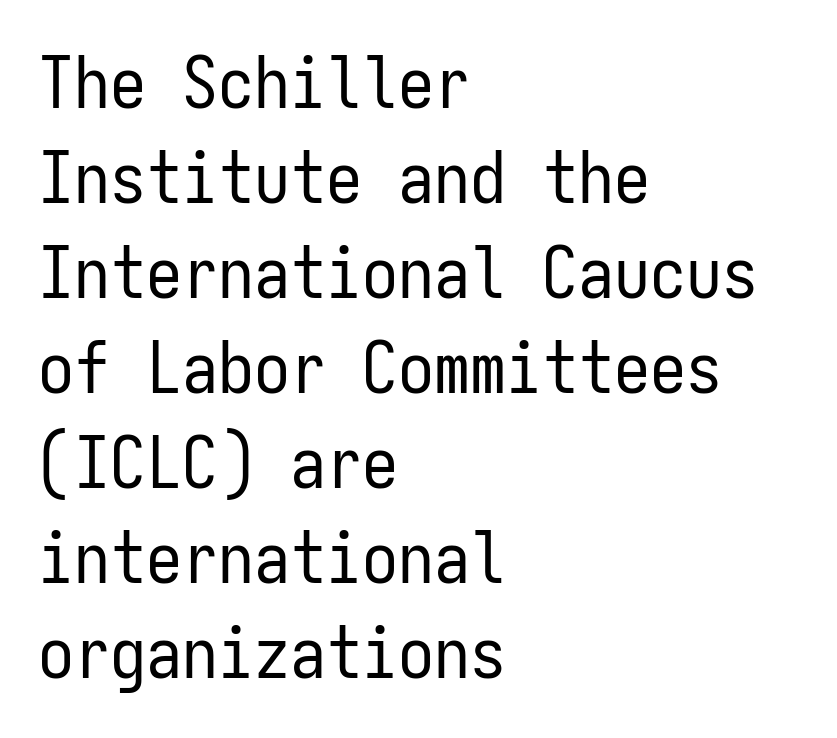
The image shows 72 px regular-weight, condensed sans-serif type, upright, monospaced; set left-aligned, normal line spacing (1.32x), normal letter spacing, not underlined; low stroke contrast and a medium x-height.
